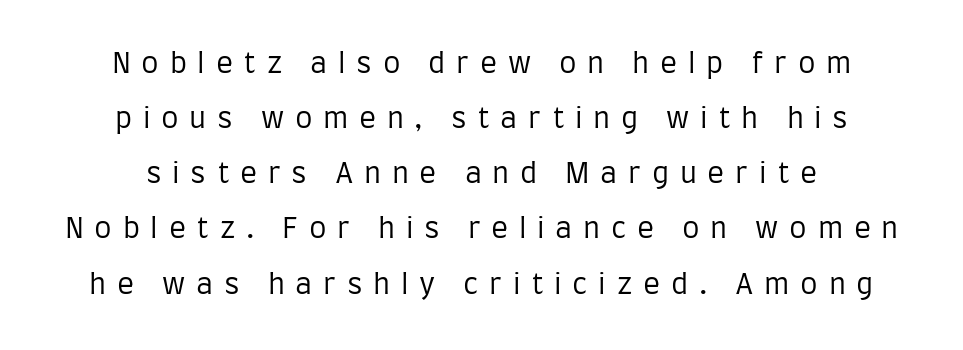
Centered paragraph, ragged on both sides. Examine the stroke ends and you'll find no serifs. These lines are rendered in a variable-pitch font. Compared with a typical body face, this is equally light or lighter still.
